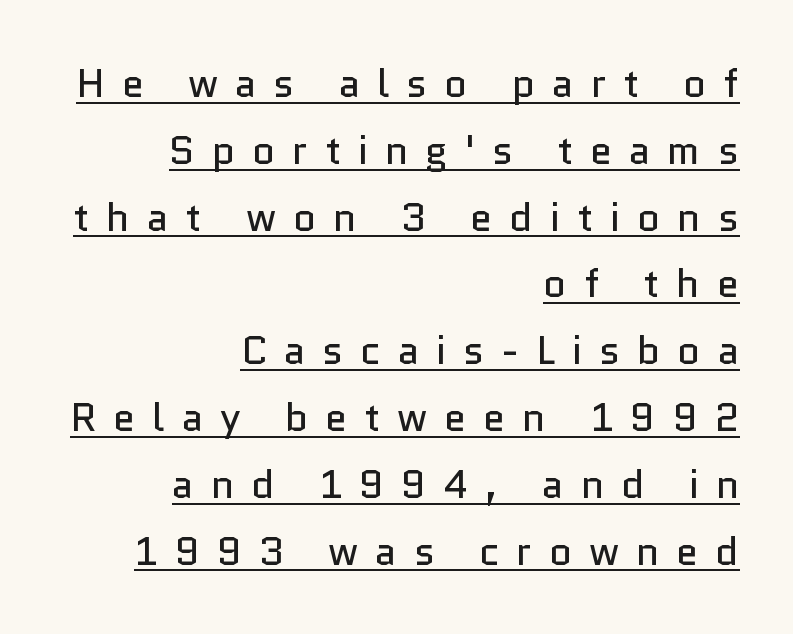
{"serif": "no", "italic": "no", "bold": "no", "weight": "regular", "width": "normal", "stroke_contrast": "low", "x_height": "medium", "monospaced": "no", "underline": "yes", "align": "right", "line_spacing": "normal", "line_spacing_ratio": 1.67, "letter_spacing": "wide", "letter_spacing_em": 0.42, "glyph_px": 40}
